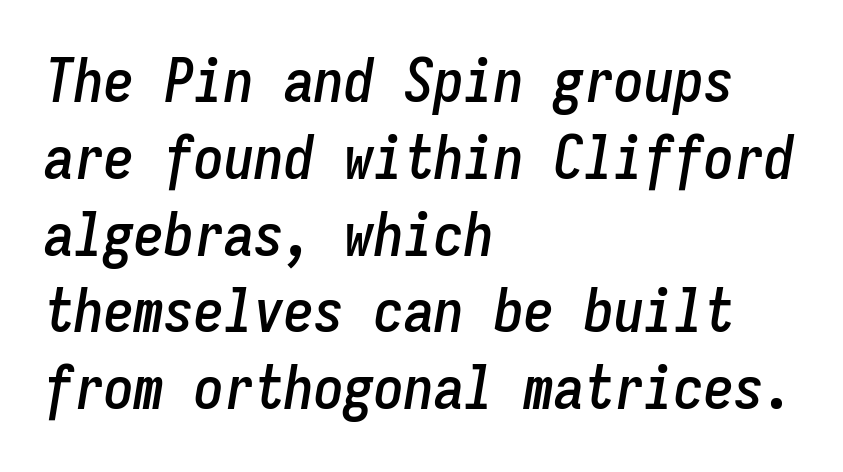
Q: Is the text italic (slanted)? A: Yes, it leans right by about 9 degrees.
Q: Is the text underlined? A: No.
Q: How is the paragraph aligned? A: Left-aligned.
Q: Is the spacing between letters normal or unusually wide? A: Normal.
Q: Is the spacing between lines tight, normal or loose? A: Normal.
Q: Width (condensed, normal, or wide)? A: Condensed.
Q: Stroke contrast? A: Low.
Q: x-height? A: Medium.
Q: Monospaced? A: Yes.
